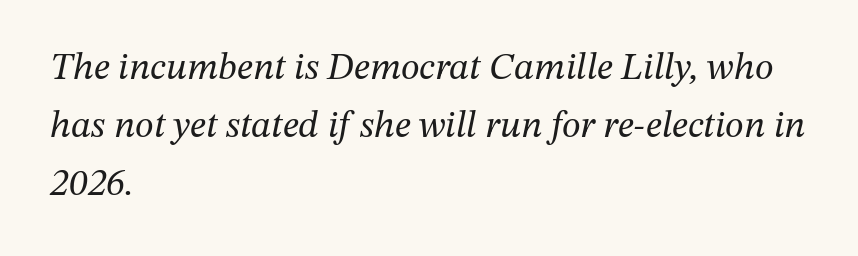
The cut favours lightness, reaching ordinary text weight at its darkest. The compositor pushed each line to the left boundary. Does extra space separate the letters? No, they use regular spacing. Note the varied advance widths — an 'i' is clearly narrower than an 'm'. The font family rendered here belongs to the serif group. Quick note: italic.
